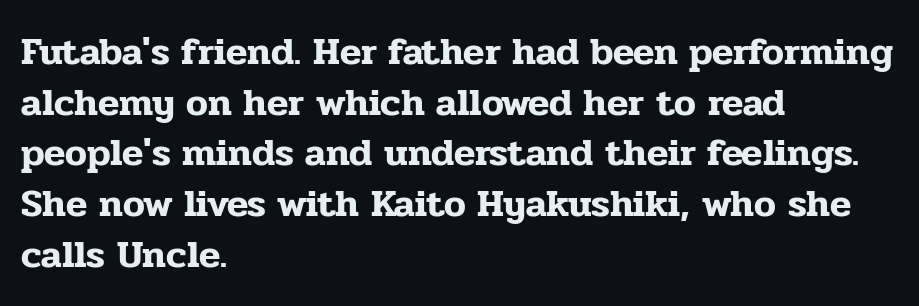
Compared with a centered layout, this one pins lines to the left instead. Posture: upright roman. Does the type have serifs? Yes, each stem ends in a small foot. Compared with typical body copy, the letter spacing here is the same.
